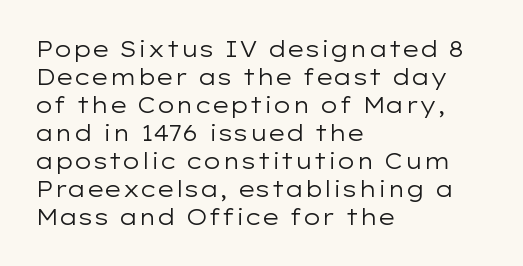
The image shows 22 px text type, upright; set left-aligned, normal line spacing (1.27x), normal letter spacing, not underlined.
